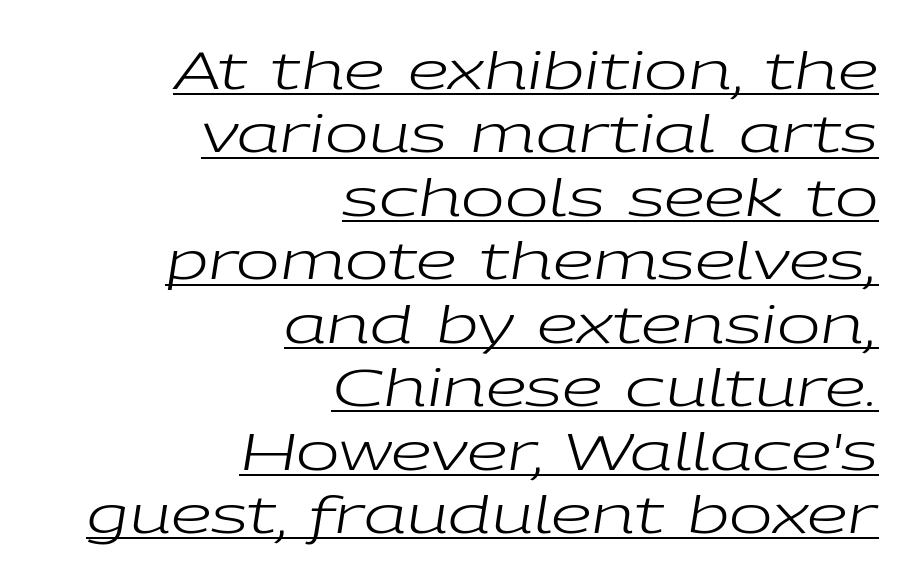
Q: Is the text bold? A: No.
Q: Is the text italic (slanted)? A: Yes, it leans right by about 9 degrees.
Q: Is the text underlined? A: Yes.
Q: How is the paragraph aligned? A: Right-aligned.
Q: Is the spacing between letters normal or unusually wide? A: Normal.
Q: Width (condensed, normal, or wide)? A: Wide.
Q: Stroke contrast? A: Low.
Q: x-height? A: Medium.
Q: Monospaced? A: No.
